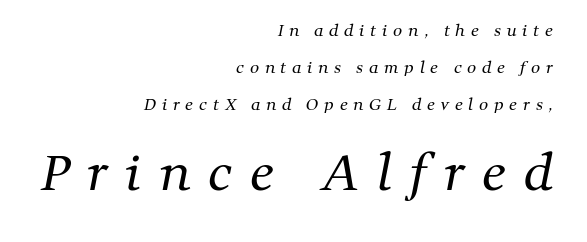
Q: Is the text bold? A: No.
Q: Is the typeface a serif or a sans-serif typeface? A: Serif.
Q: Is the text underlined? A: No.
Q: How is the paragraph aligned? A: Right-aligned.
Q: Is the spacing between letters normal or unusually wide? A: Unusually wide.
Q: Is the spacing between lines tight, normal or loose? A: Loose.
Q: Which block of text is set in a larger size, the first (top) or the second (bottom)? A: The second (bottom) one.
Q: Width (condensed, normal, or wide)? A: Normal.
Q: Stroke contrast? A: Medium.
Q: x-height? A: Medium.
Q: Monospaced? A: No.
